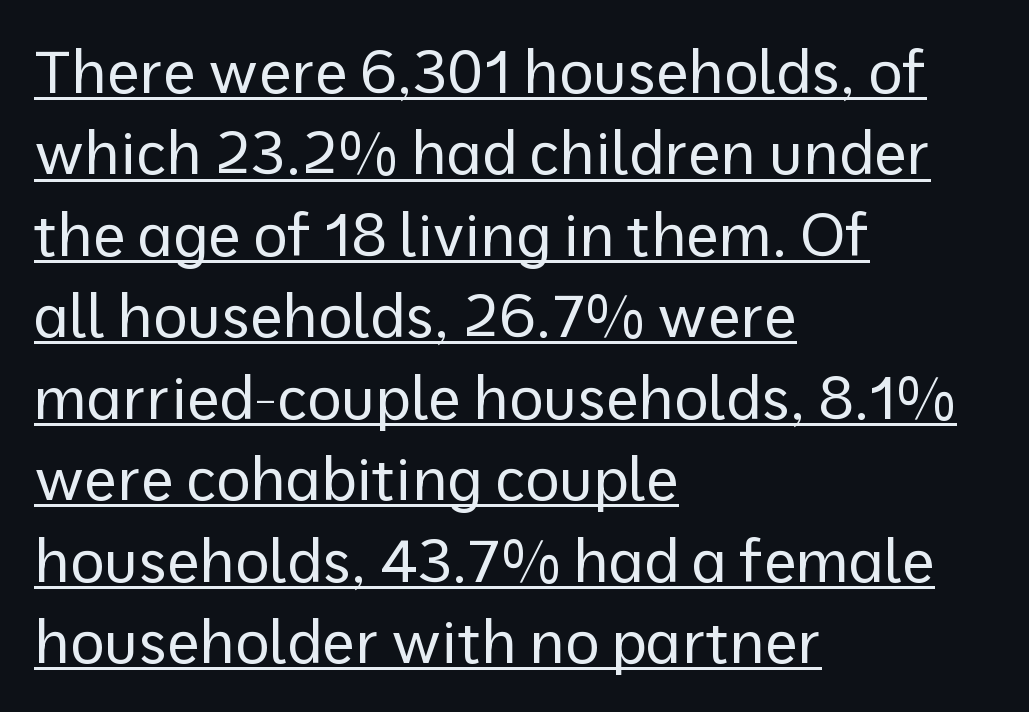
The image shows 59 px regular-weight sans-serif type, upright; set left-aligned, normal line spacing (1.38x), normal letter spacing, underlined; low stroke contrast and a medium x-height.
